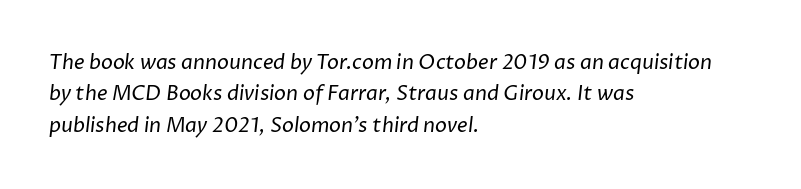
{"bold": "no", "underline": "no", "align": "left", "line_spacing": "normal", "line_spacing_ratio": 1.57, "letter_spacing": "normal", "letter_spacing_em": 0.0, "glyph_px": 20}
